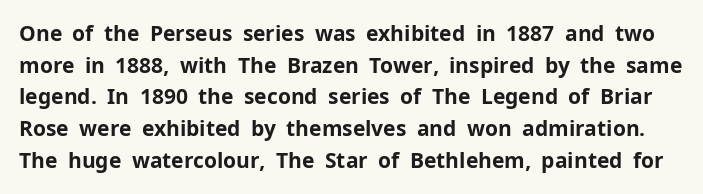
Q: Is the text bold? A: Yes.
Q: Is the text italic (slanted)? A: No, it is upright.
Q: Is the text underlined? A: No.
Q: Is the spacing between letters normal or unusually wide? A: Normal.
Q: Is the spacing between lines tight, normal or loose? A: Normal.
